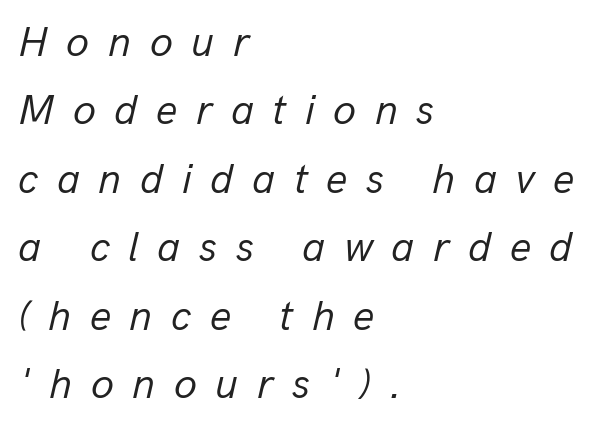
{"italic": "yes", "lean": "right", "slant_degrees": 13, "bold": "no", "weight": "regular", "width": "normal", "stroke_contrast": "low", "x_height": "medium", "monospaced": "no", "underline": "no", "align": "left", "line_spacing": "normal", "line_spacing_ratio": 1.63, "letter_spacing": "wide", "letter_spacing_em": 0.44, "glyph_px": 42}
